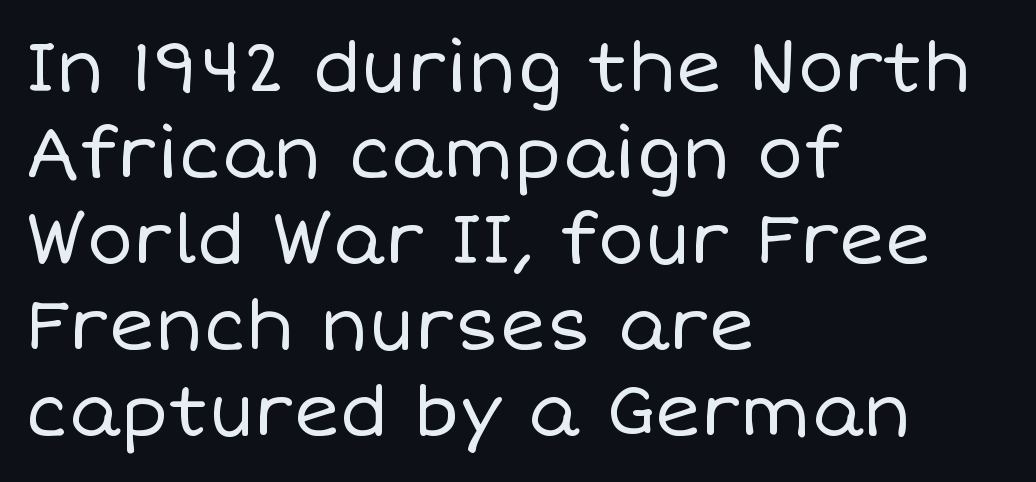
The image shows 70 px regular-weight type, upright; set left-aligned, line spacing 1.23x, normal letter spacing, not underlined; low stroke contrast and a large x-height.
